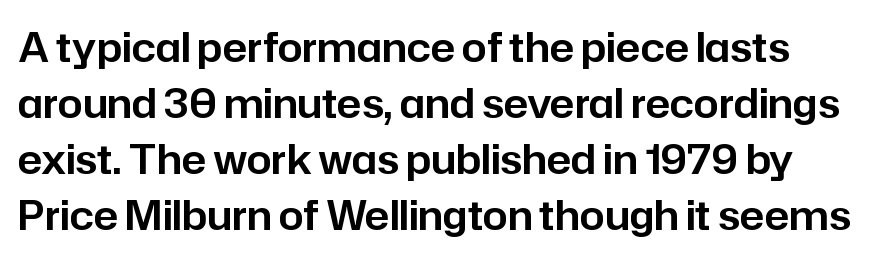
Q: Is the text italic (slanted)? A: No, it is upright.
Q: Is the typeface a serif or a sans-serif typeface? A: Sans-serif.
Q: Is the text underlined? A: No.
Q: Is the spacing between letters normal or unusually wide? A: Normal.
Q: Is the spacing between lines tight, normal or loose? A: Normal.
Q: Width (condensed, normal, or wide)? A: Normal.
Q: Stroke contrast? A: Low.
Q: x-height? A: Medium.
Q: Monospaced? A: No.
